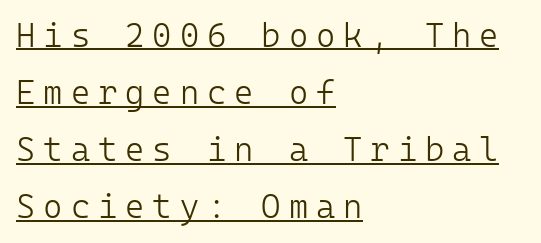
The image shows 33 px light sans-serif type, upright, monospaced; set left-aligned, line spacing 1.73x, unusually wide letter spacing (+0.24 em), underlined; low stroke contrast and a medium x-height.
